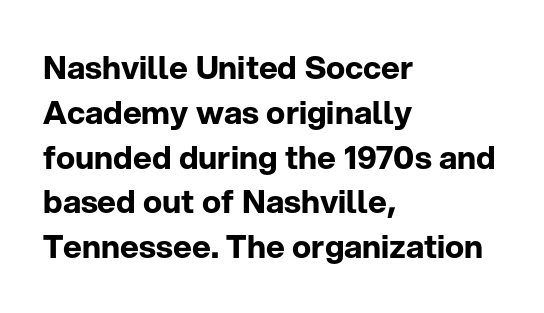
Q: Is the text bold? A: Yes.
Q: Is the text italic (slanted)? A: No, it is upright.
Q: Is the typeface a serif or a sans-serif typeface? A: Sans-serif.
Q: Is the text underlined? A: No.
Q: How is the paragraph aligned? A: Left-aligned.
Q: Is the spacing between letters normal or unusually wide? A: Normal.
Q: Is the spacing between lines tight, normal or loose? A: Normal.
Q: Width (condensed, normal, or wide)? A: Normal.
Q: Stroke contrast? A: Low.
Q: x-height? A: Medium.
Q: Monospaced? A: No.
